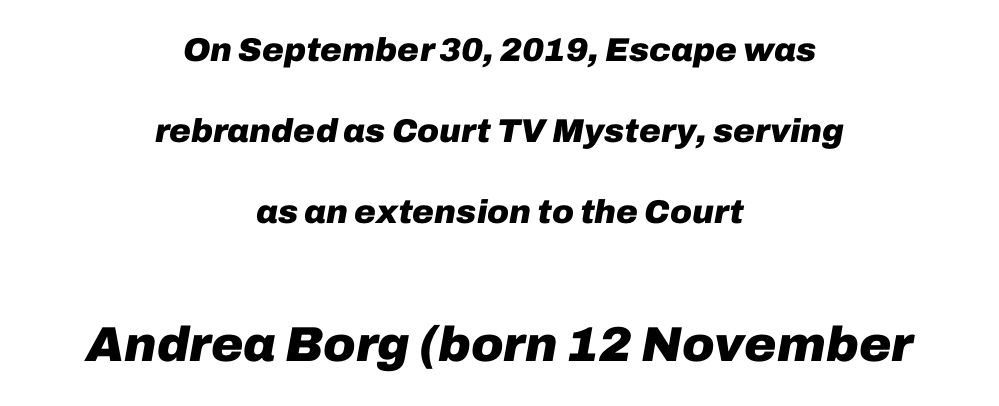
Italic? Definitely — the glyphs are oblique. Compared with typical paragraphs, the rows here are farther apart. The designer gave the closing block more size than the opening block. These lines are rendered in a variable-pitch font. The gaps between neighbouring characters are ordinary and unremarkable.
